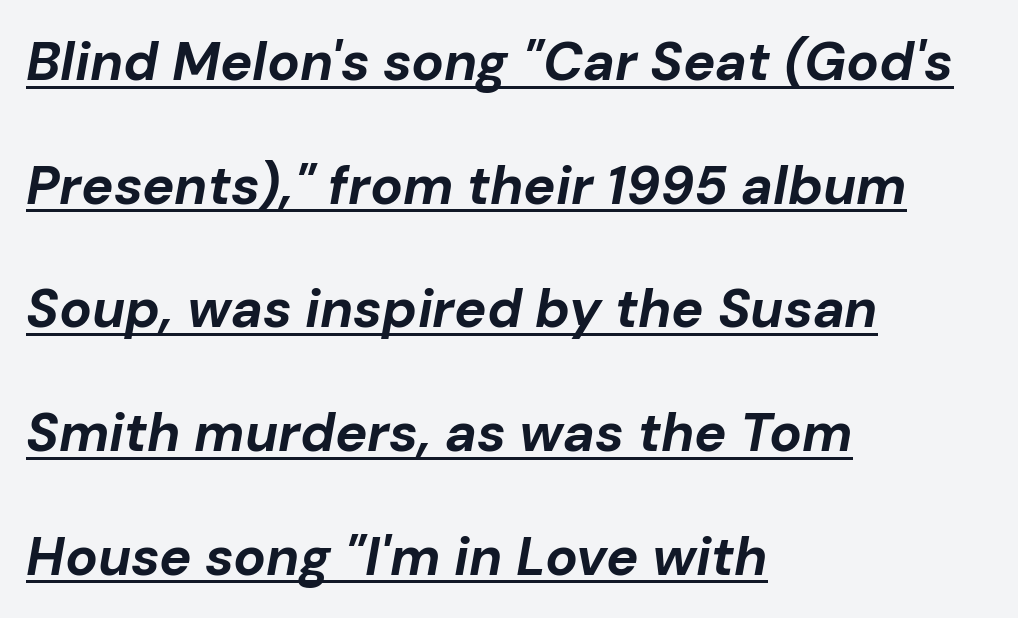
Q: Is the text bold? A: Yes.
Q: Is the text italic (slanted)? A: Yes, it leans right by about 10 degrees.
Q: Is the text underlined? A: Yes.
Q: How is the paragraph aligned? A: Left-aligned.
Q: Is the spacing between letters normal or unusually wide? A: Normal.
Q: Is the spacing between lines tight, normal or loose? A: Loose.
Q: Width (condensed, normal, or wide)? A: Normal.
Q: Stroke contrast? A: Low.
Q: x-height? A: Medium.
Q: Monospaced? A: No.
